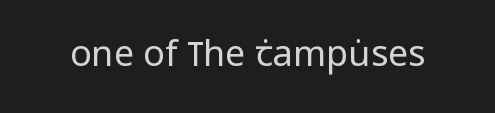
{"serif": "no", "italic": "no", "bold": "no", "weight": "regular", "width": "condensed", "stroke_contrast": "low", "x_height": "large", "monospaced": "no", "underline": "no", "letter_spacing": "normal", "letter_spacing_em": 0.0, "glyph_px": 36}
